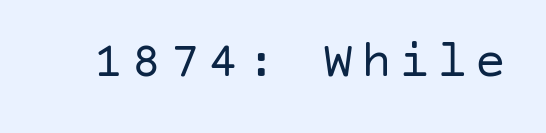
Q: Is the text bold? A: No.
Q: Is the text italic (slanted)? A: No, it is upright.
Q: Is the typeface a serif or a sans-serif typeface? A: Sans-serif.
Q: Is the text underlined? A: No.
Q: Width (condensed, normal, or wide)? A: Normal.
Q: Stroke contrast? A: Low.
Q: x-height? A: Large.
